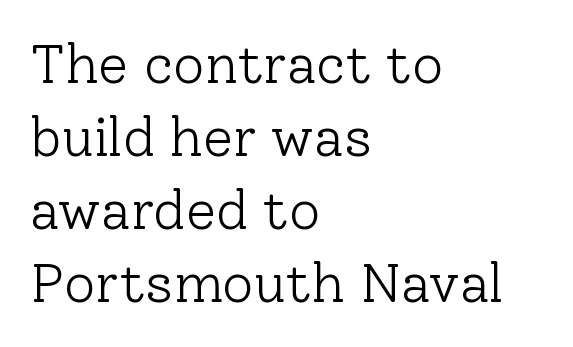
{"serif": "yes", "italic": "no", "bold": "no", "weight": "light", "width": "normal", "stroke_contrast": "low", "x_height": "medium", "monospaced": "no", "underline": "no", "align": "left", "line_spacing": "normal", "line_spacing_ratio": 1.33, "letter_spacing": "normal", "letter_spacing_em": 0.0, "glyph_px": 55}
